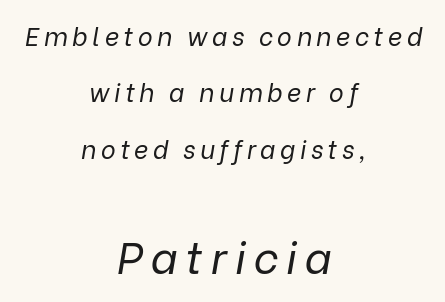
The image shows 44 px regular-weight type, italic (leaning right); set centered, loose line spacing (2.26x), not underlined; the second (bottom) block is 1.76x larger; low stroke contrast and a medium x-height.
